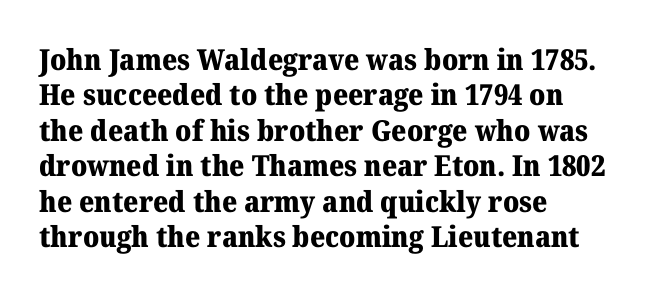
The image shows 29 px heavy serif type, upright; set left-aligned, line spacing 1.22x, normal letter spacing, not underlined; medium stroke contrast and a medium x-height.
